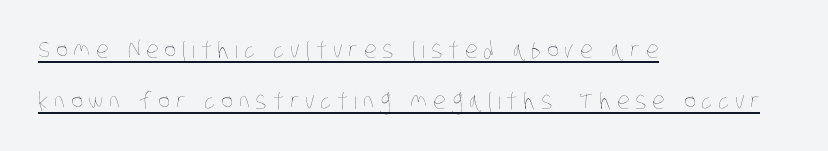
The image shows 23 px text type; set left-aligned, loose line spacing (2.21x), unusually wide letter spacing (+0.25 em), underlined.
